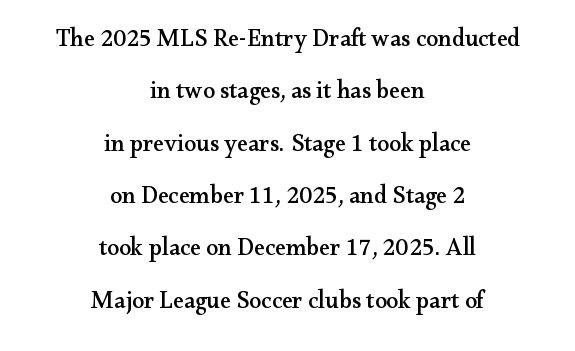
Q: Is the text italic (slanted)? A: No, it is upright.
Q: Is the text underlined? A: No.
Q: How is the paragraph aligned? A: Centered.
Q: Is the spacing between letters normal or unusually wide? A: Normal.
Q: Is the spacing between lines tight, normal or loose? A: Loose.
